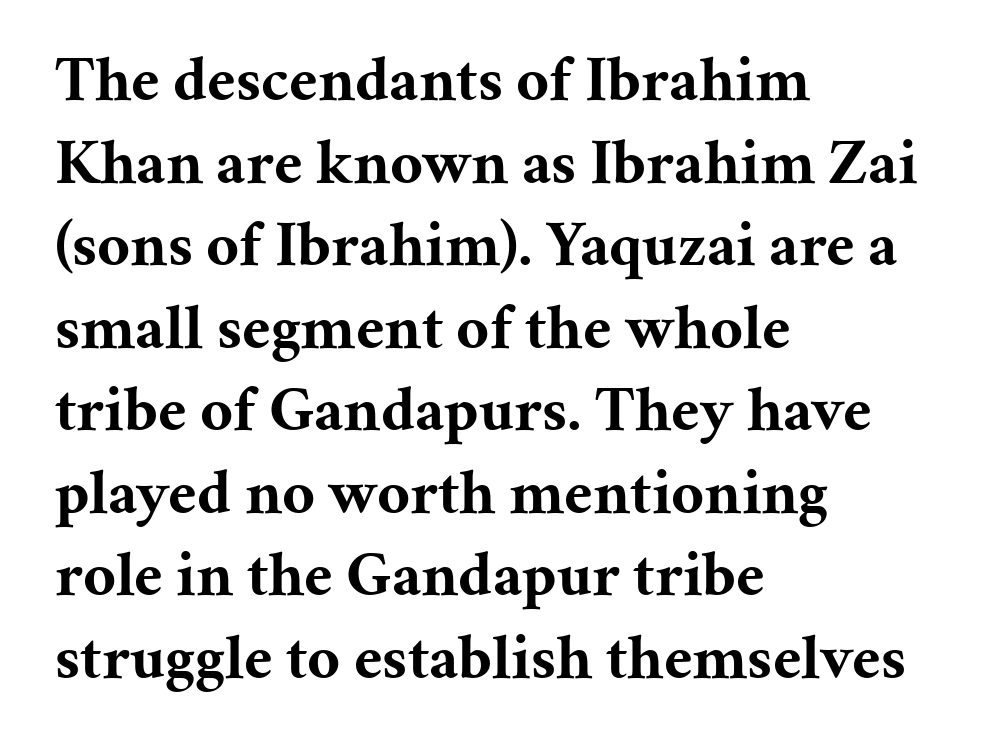
Typesetter's note: full bold, strokes at maximum text heaviness. Nobody drew a line under any word here. Is the block centered? No — it sits flush against the left margin. These lines are rendered in a variable-pitch font.
